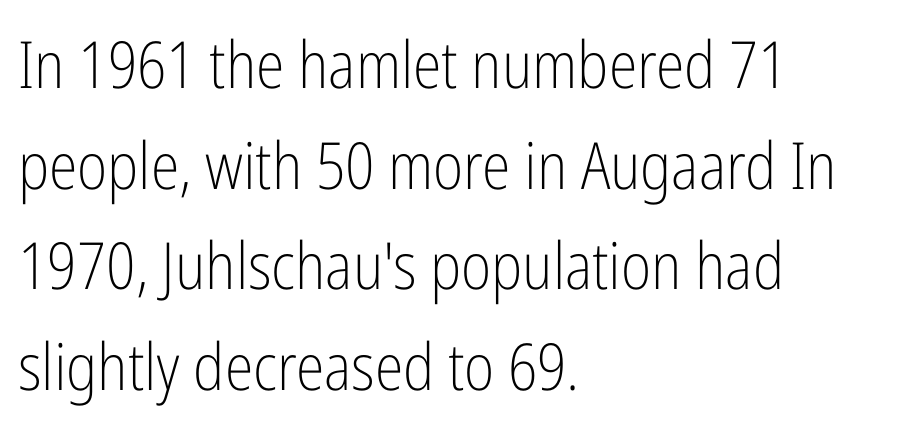
Q: Is the text bold? A: No.
Q: Is the text italic (slanted)? A: No, it is upright.
Q: Is the typeface a serif or a sans-serif typeface? A: Sans-serif.
Q: Is the text underlined? A: No.
Q: How is the paragraph aligned? A: Left-aligned.
Q: Is the spacing between letters normal or unusually wide? A: Normal.
Q: Is the spacing between lines tight, normal or loose? A: Normal.
Q: Width (condensed, normal, or wide)? A: Condensed.
Q: Stroke contrast? A: Low.
Q: x-height? A: Medium.
Q: Monospaced? A: No.
